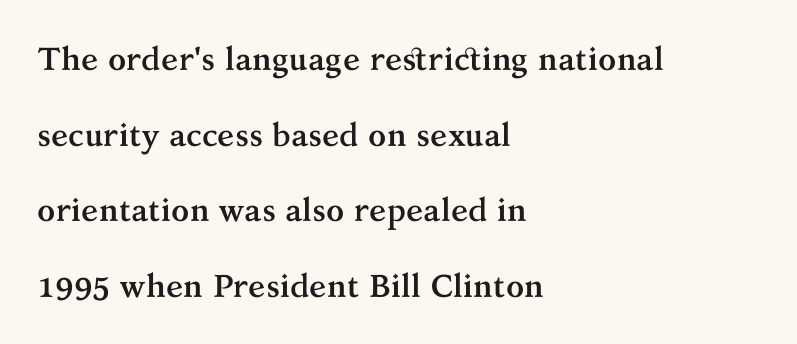
The image shows 32 px semibold serif type, upright; set left-aligned, loose line spacing (2.36x), normal letter spacing, not underlined; medium stroke contrast and a medium x-height.
